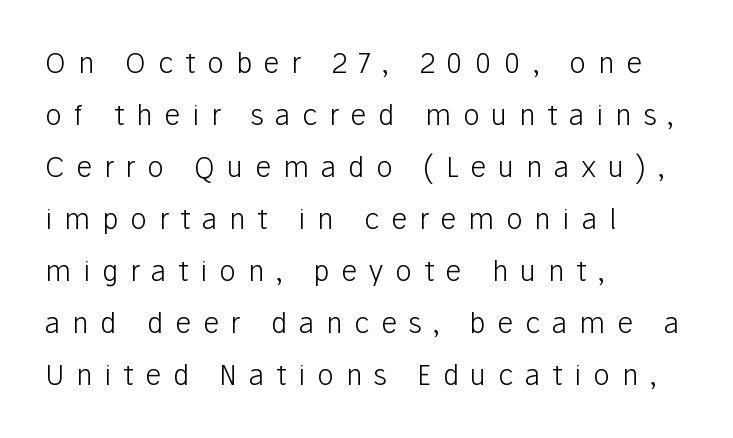
Beneath every word, the page is bare. The letters stand upright; this is a roman face. A light-to-regular cut is what we see here. Are there feet on the stems? There aren't — it's a sans. The passage shown has open, widely tracked lettering throughout.
